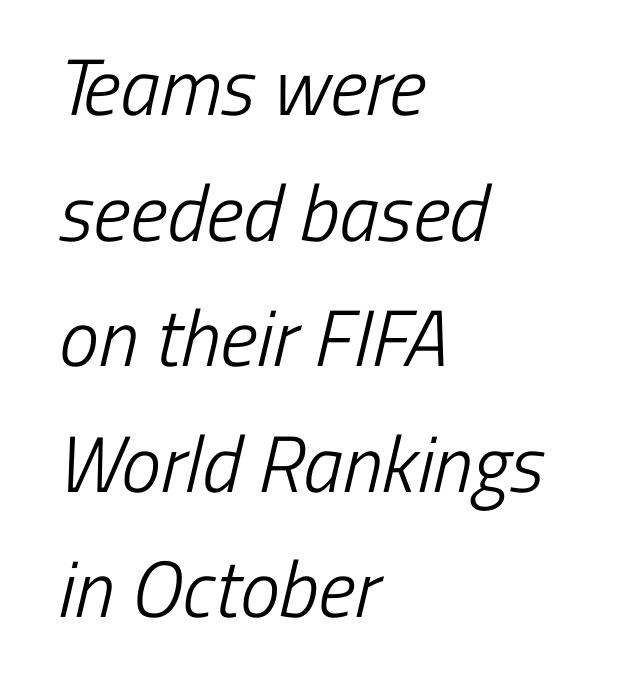
Bold? No — there's no thickening of the strokes. This sample is left-justified, so line endings fall wherever the words run out. Each word holds together tightly as a unit, with standard inter-letter gaps. The area under the type is left untouched. Regular leading. Note the varied advance widths — an 'i' is clearly narrower than an 'm'.
